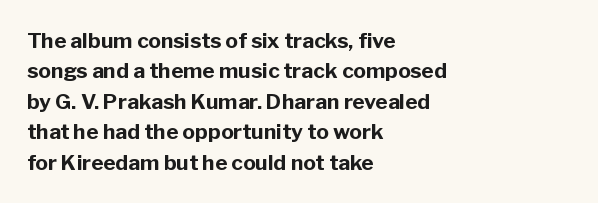
{"italic": "no", "bold": "yes", "underline": "no", "align": "left", "line_spacing": "normal", "line_spacing_ratio": 1.45, "letter_spacing": "normal", "letter_spacing_em": 0.0, "glyph_px": 21}
